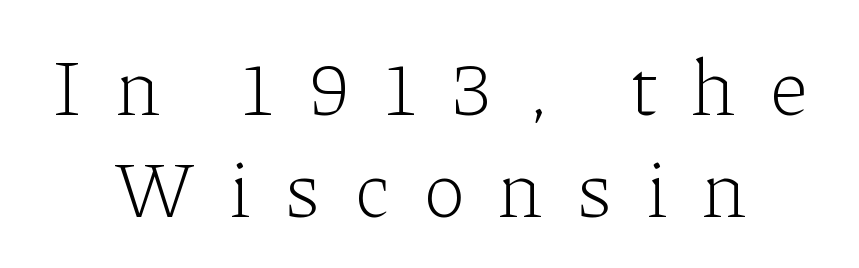
{"serif": "yes", "italic": "no", "bold": "no", "weight": "light", "width": "normal", "stroke_contrast": "low", "x_height": "medium", "monospaced": "no", "underline": "no", "line_spacing": "normal", "line_spacing_ratio": 1.27, "letter_spacing": "wide", "letter_spacing_em": 0.43, "glyph_px": 80}
